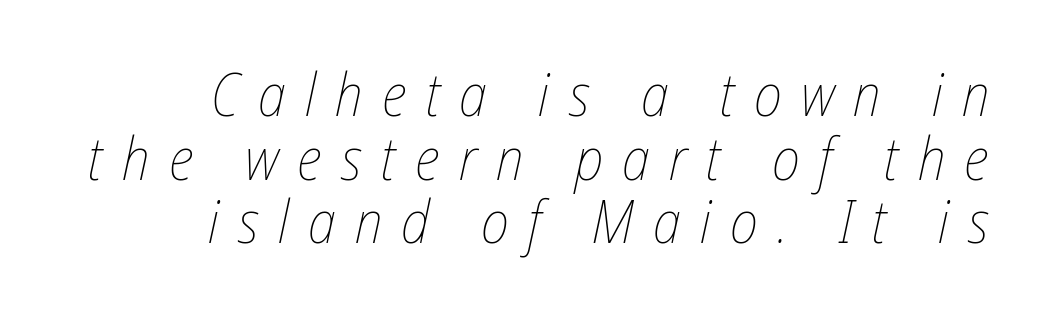
{"italic": "yes", "lean": "right", "slant_degrees": 12, "bold": "no", "weight": "thin", "width": "condensed", "stroke_contrast": "low", "x_height": "medium", "monospaced": "no", "underline": "no", "align": "right", "line_spacing": "tight", "line_spacing_ratio": 1.06, "letter_spacing": "wide", "letter_spacing_em": 0.32, "glyph_px": 60}
